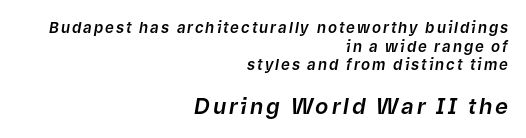
The image shows 22 px text type, italic (leaning right); set right-aligned, normal line spacing (1.25x), not underlined; the second (bottom) block is 1.47x larger.
